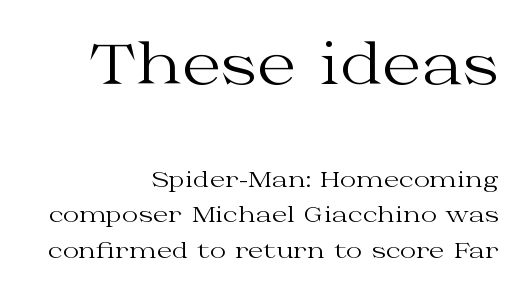
Is the lower block the larger one? No — the upper block carries the bigger type. Just letters on the line, the space beneath them empty. The gaps between neighbouring characters are ordinary and unremarkable. The typesetting does not lean heavy: it is not bold.
